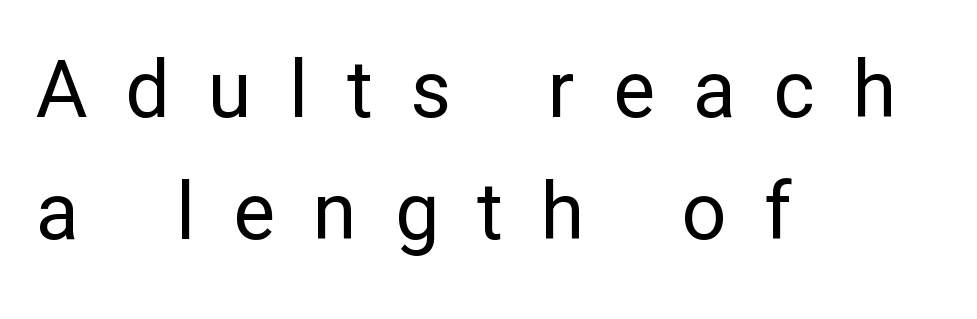
If you drew a ruler down the left edge, every line would touch it. A clean baseline with only descenders dipping below it. Nothing heavy about these letters — not bold at all. Note the varied advance widths — an 'i' is clearly narrower than an 'm'.
